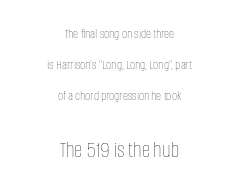
{"italic": "no", "bold": "no", "underline": "no", "align": "center", "line_spacing": "loose", "line_spacing_ratio": 2.21, "letter_spacing": "normal", "letter_spacing_em": 0.0, "larger_block": "second", "size_ratio": 1.64, "glyph_px": 23}
